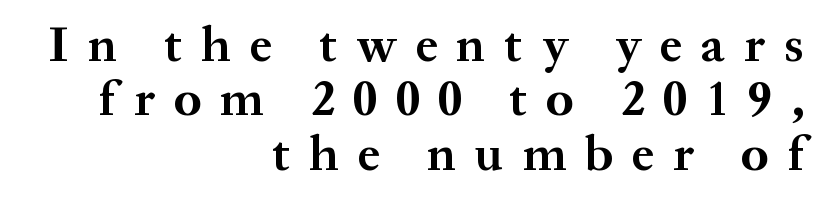
Notice how the passage keeps a crisp vertical edge on the right only. Yep, those are serifs on the letters. These lines are rendered in a variable-pitch font. Bare-footed words on every line. These lines huddle together more closely than default settings would place them. This sample uses expanded letter spacing, leaving extra air between glyphs.
